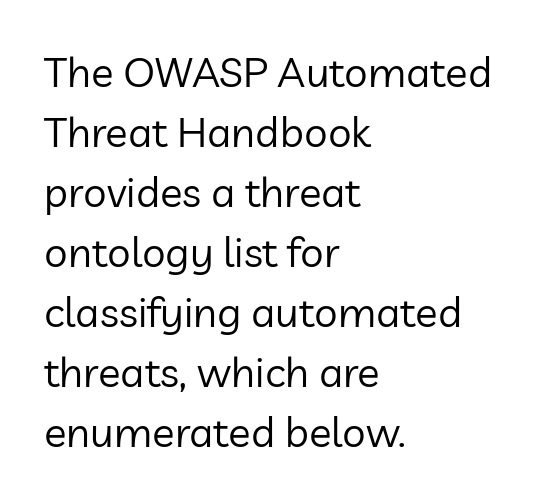
Think of a printed novel: that variable character pitch is what you see here. No word sits above an underline. A typesetter would label this face a sans. Nobody touched the tracking dial on this one.
